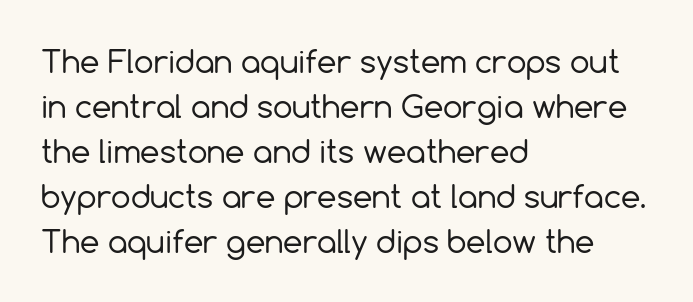
Q: Is the text bold? A: No.
Q: Is the text italic (slanted)? A: No, it is upright.
Q: Is the typeface a serif or a sans-serif typeface? A: Sans-serif.
Q: Is the text underlined? A: No.
Q: How is the paragraph aligned? A: Left-aligned.
Q: Is the spacing between letters normal or unusually wide? A: Normal.
Q: Is the spacing between lines tight, normal or loose? A: Normal.
Q: Width (condensed, normal, or wide)? A: Normal.
Q: x-height? A: Medium.
Q: Monospaced? A: No.
